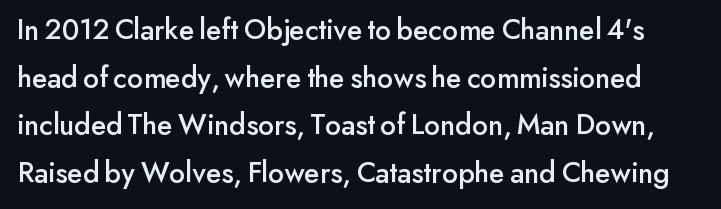
Q: Is the text italic (slanted)? A: No, it is upright.
Q: Is the typeface a serif or a sans-serif typeface? A: Sans-serif.
Q: Is the text underlined? A: No.
Q: Is the spacing between letters normal or unusually wide? A: Normal.
Q: Is the spacing between lines tight, normal or loose? A: Normal.
Q: Width (condensed, normal, or wide)? A: Normal.
Q: Stroke contrast? A: Low.
Q: x-height? A: Small.
Q: Monospaced? A: No.
